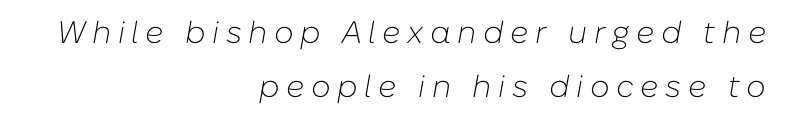
The passage shown is typed in a proportional face where columns would drift. Spacing between characters has been opened up far beyond the box default. Quick note: underline off. If you drew a line through each stem, it would be angled. The typeface has the unassuming heft of standard copy or less.
